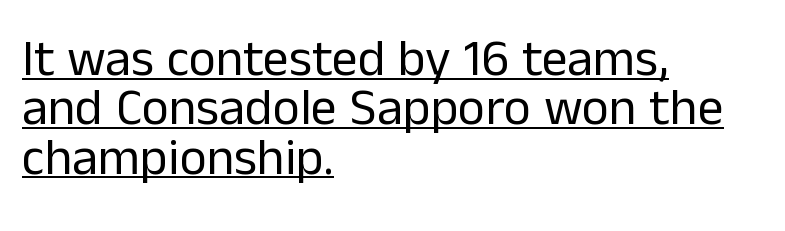
{"serif": "no", "italic": "no", "bold": "no", "weight": "regular", "width": "normal", "stroke_contrast": "low", "x_height": "medium", "monospaced": "no", "underline": "yes", "align": "left", "line_spacing": "tight", "line_spacing_ratio": 0.95, "letter_spacing": "normal", "letter_spacing_em": 0.0, "glyph_px": 52}
